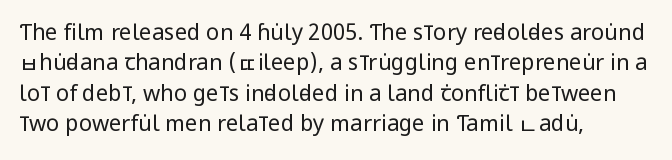
The image shows 22 px text type, upright; set left-aligned, normal line spacing (1.38x), normal letter spacing, not underlined.
